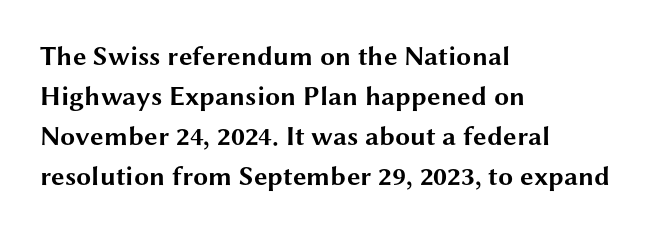
The image shows 27 px bold type, upright; set left-aligned, normal line spacing (1.48x), normal letter spacing, not underlined.
